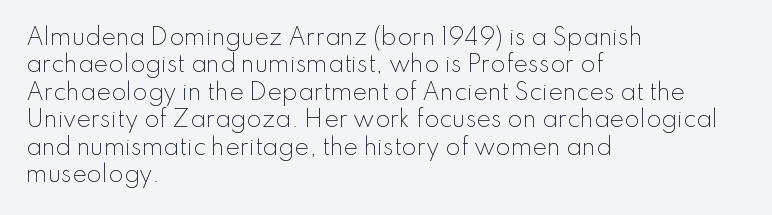
Q: Is the text bold? A: No.
Q: Is the text italic (slanted)? A: No, it is upright.
Q: Is the text underlined? A: No.
Q: How is the paragraph aligned? A: Left-aligned.
Q: Is the spacing between letters normal or unusually wide? A: Normal.
Q: Is the spacing between lines tight, normal or loose? A: Normal.
